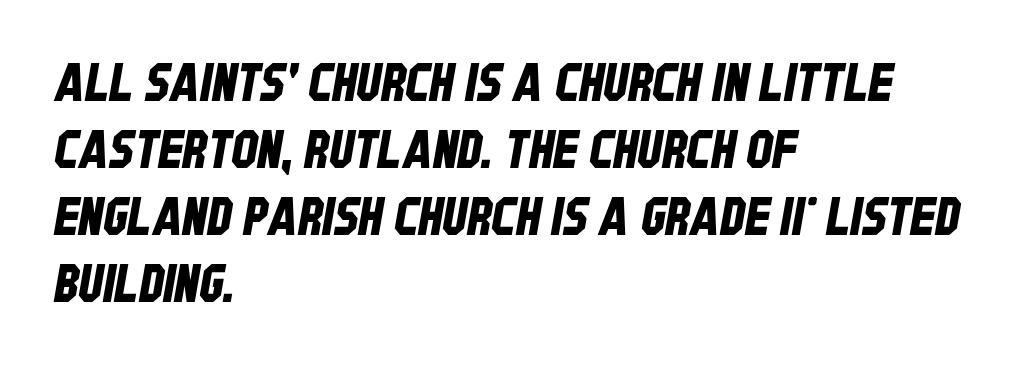
{"serif": "no", "width": "condensed", "stroke_contrast": "low", "x_height": "large", "monospaced": "no", "underline": "no", "align": "left", "line_spacing": "normal", "line_spacing_ratio": 1.29, "letter_spacing": "normal", "letter_spacing_em": 0.0, "glyph_px": 52}
